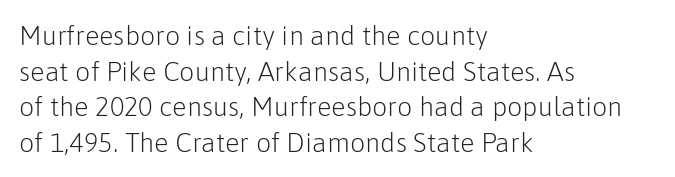
Notice how descenders clear the ascenders below comfortably — that's standard leading. Rule under the text: the space is simply empty. This rendering uses left alignment, leaving the right contour irregular. The type sits square on the baseline with zero lean. The font sits on the lighter half of the weight spectrum, regular included. The gaps between neighbouring characters are ordinary and unremarkable.
